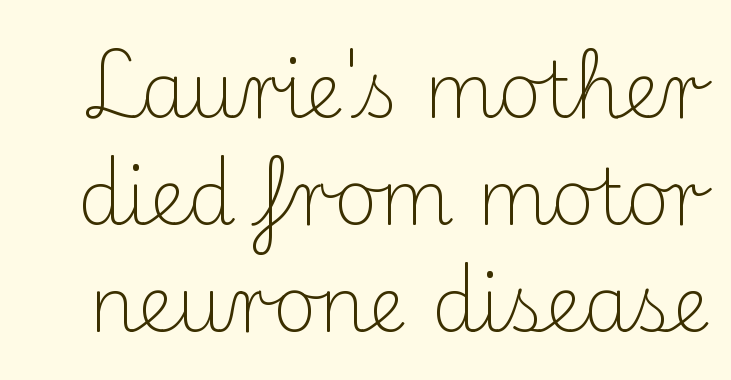
{"serif": "yes", "italic": "no", "bold": "no", "weight": "light", "width": "normal", "stroke_contrast": "medium", "x_height": "small", "monospaced": "no", "underline": "no", "line_spacing": "normal", "line_spacing_ratio": 1.41, "letter_spacing": "normal", "letter_spacing_em": 0.0, "glyph_px": 76}
